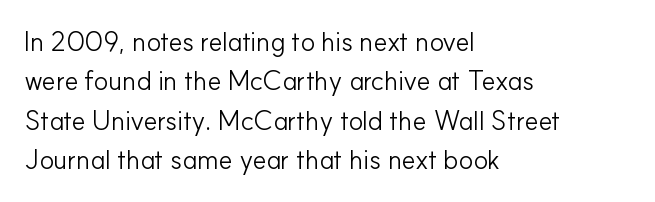
Q: Is the text bold? A: No.
Q: Is the text italic (slanted)? A: No, it is upright.
Q: Is the text underlined? A: No.
Q: How is the paragraph aligned? A: Left-aligned.
Q: Is the spacing between letters normal or unusually wide? A: Normal.
Q: Is the spacing between lines tight, normal or loose? A: Normal.
